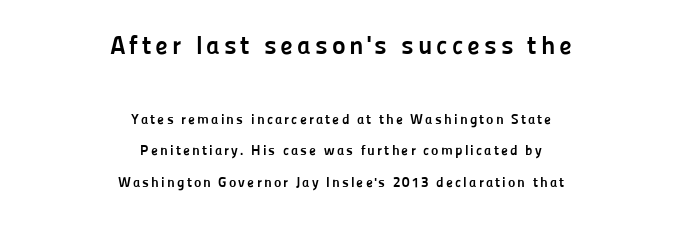
The image shows 26 px bold type, upright; set centered, loose line spacing (2.24x), not underlined; the first (top) block is 1.86x larger.
